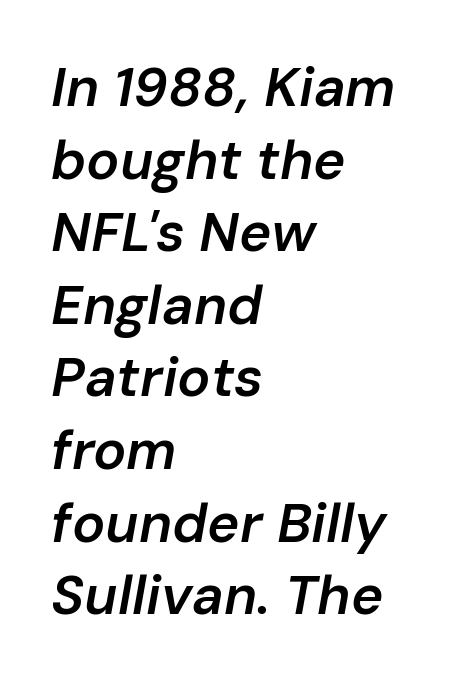
Q: Is the text bold? A: Semi-bold.
Q: Is the text italic (slanted)? A: Yes, it leans right by about 10 degrees.
Q: Is the text underlined? A: No.
Q: How is the paragraph aligned? A: Left-aligned.
Q: Is the spacing between letters normal or unusually wide? A: Normal.
Q: Is the spacing between lines tight, normal or loose? A: Normal.
Q: Width (condensed, normal, or wide)? A: Normal.
Q: Stroke contrast? A: Low.
Q: x-height? A: Medium.
Q: Monospaced? A: No.
